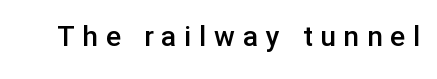
{"serif": "no", "italic": "no", "bold": "semi", "weight": "semibold", "width": "normal", "stroke_contrast": "low", "x_height": "medium", "monospaced": "no", "underline": "no", "letter_spacing": "wide", "letter_spacing_em": 0.28, "glyph_px": 28}
